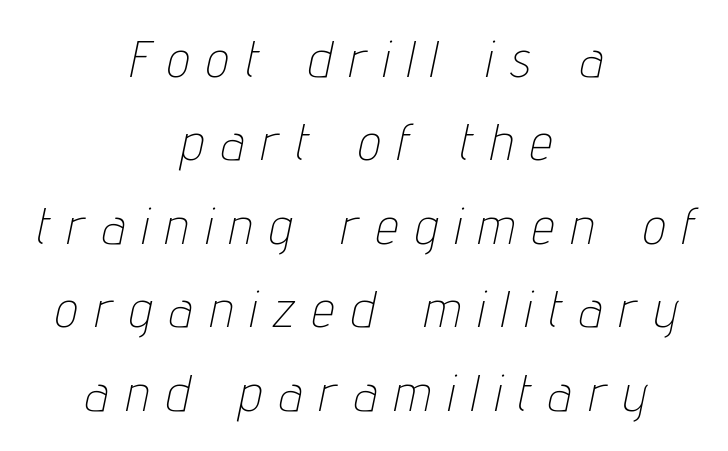
{"italic": "yes", "lean": "right", "slant_degrees": 12, "bold": "no", "weight": "thin", "width": "condensed", "stroke_contrast": "low", "x_height": "medium", "monospaced": "no", "underline": "no", "align": "center", "line_spacing": "normal", "line_spacing_ratio": 1.67, "letter_spacing": "wide", "letter_spacing_em": 0.36, "glyph_px": 50}
